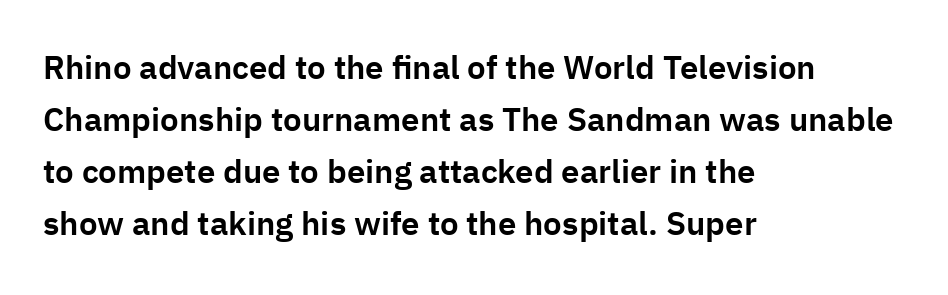
Q: Is the text italic (slanted)? A: No, it is upright.
Q: Is the typeface a serif or a sans-serif typeface? A: Sans-serif.
Q: Is the text underlined? A: No.
Q: How is the paragraph aligned? A: Left-aligned.
Q: Is the spacing between letters normal or unusually wide? A: Normal.
Q: Is the spacing between lines tight, normal or loose? A: Normal.
Q: Width (condensed, normal, or wide)? A: Normal.
Q: Stroke contrast? A: Low.
Q: x-height? A: Medium.
Q: Monospaced? A: No.
